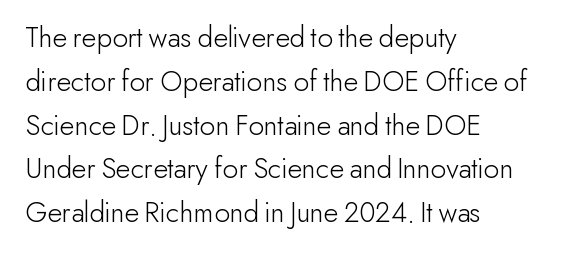
Q: Is the text bold? A: No.
Q: Is the text italic (slanted)? A: No, it is upright.
Q: Is the typeface a serif or a sans-serif typeface? A: Sans-serif.
Q: Is the text underlined? A: No.
Q: How is the paragraph aligned? A: Left-aligned.
Q: Is the spacing between letters normal or unusually wide? A: Normal.
Q: Is the spacing between lines tight, normal or loose? A: Normal.
Q: Width (condensed, normal, or wide)? A: Normal.
Q: Stroke contrast? A: Low.
Q: x-height? A: Small.
Q: Monospaced? A: No.
